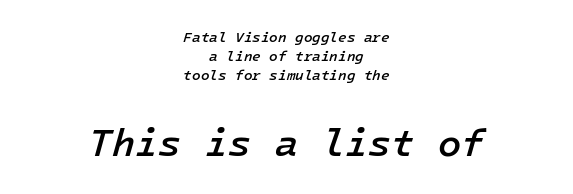
Size contrast runs from small at the top to large at the bottom. The letters are slanted; this is an italic face. Typographic density is moderately raised because the face is semibold. Beneath every word, the page is bare.
